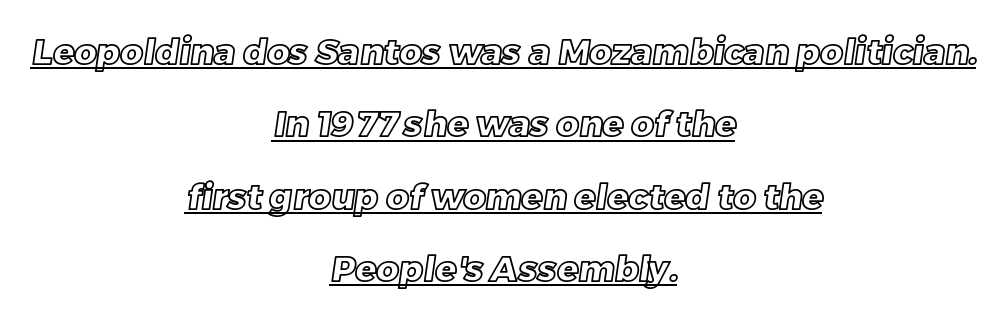
{"width": "normal", "x_height": "large", "monospaced": "no", "underline": "yes", "align": "center", "line_spacing": "loose", "line_spacing_ratio": 2.07, "letter_spacing": "normal", "letter_spacing_em": 0.0, "glyph_px": 35}
